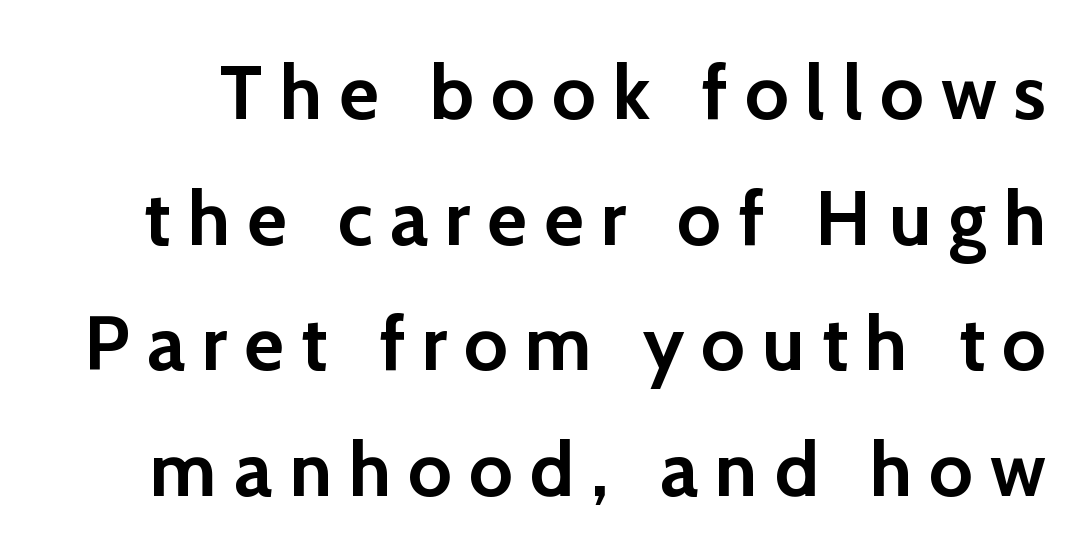
Q: Is the text bold? A: Yes.
Q: Is the text italic (slanted)? A: No, it is upright.
Q: Is the typeface a serif or a sans-serif typeface? A: Sans-serif.
Q: Is the text underlined? A: No.
Q: Is the spacing between letters normal or unusually wide? A: Unusually wide.
Q: Is the spacing between lines tight, normal or loose? A: Normal.
Q: Width (condensed, normal, or wide)? A: Normal.
Q: Stroke contrast? A: Low.
Q: x-height? A: Medium.
Q: Monospaced? A: No.
